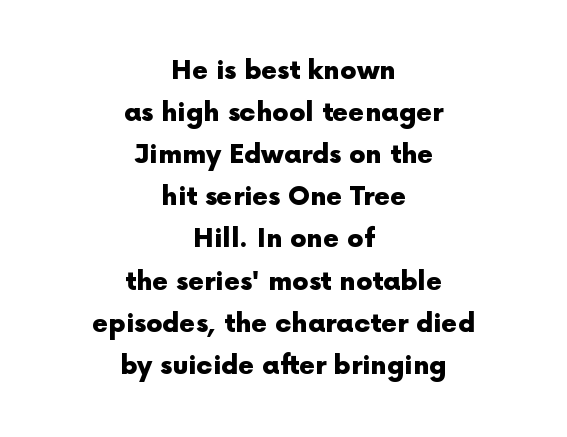
Plenty of ink on the page — the face is bold. Tracking value appears to be zero — textbook default spacing. Lines of text with bare space underneath. Notice how the passage keeps no hard edge, just a central spine.
